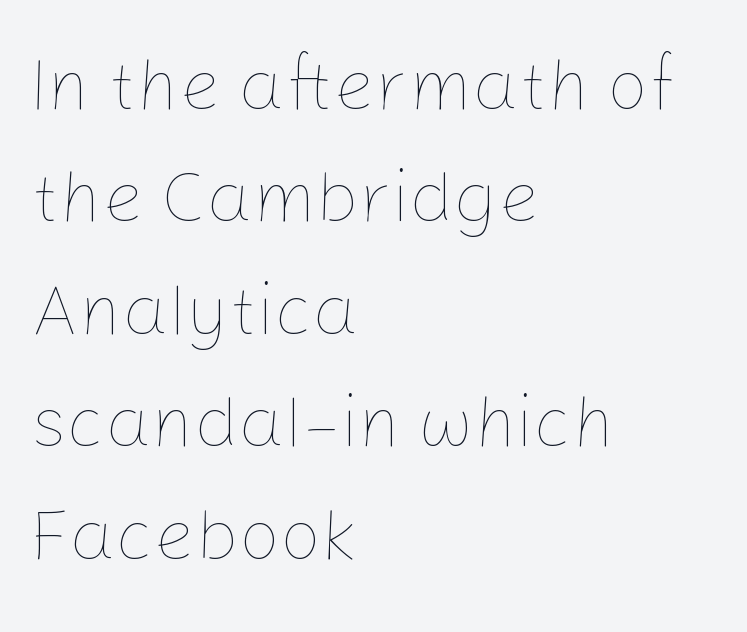
Q: Is the text bold? A: No.
Q: Is the text italic (slanted)? A: No, it is upright.
Q: Is the text underlined? A: No.
Q: How is the paragraph aligned? A: Left-aligned.
Q: Is the spacing between letters normal or unusually wide? A: Normal.
Q: Is the spacing between lines tight, normal or loose? A: Normal.
Q: Width (condensed, normal, or wide)? A: Normal.
Q: Stroke contrast? A: Low.
Q: x-height? A: Medium.
Q: Monospaced? A: No.
